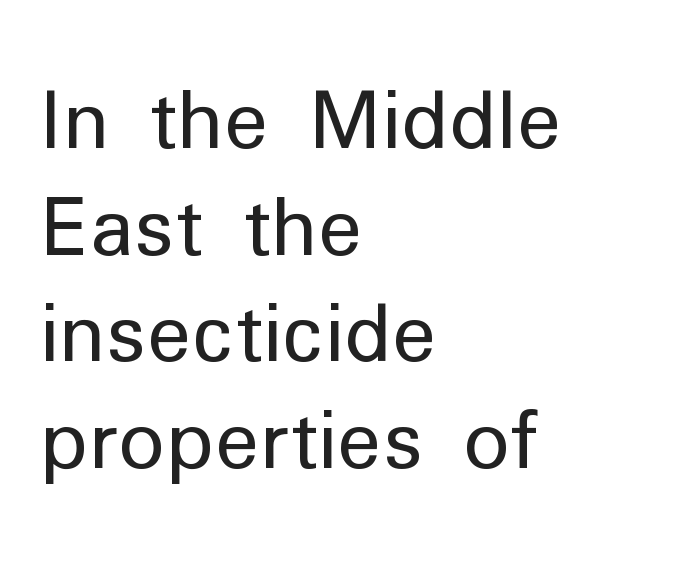
Weight: in the light-to-regular range. The lines in this sample share a left origin and differ only in where they stop. You can tell from the bare stems that sans-serif type was used. Decoration check: the copy has no underline.
